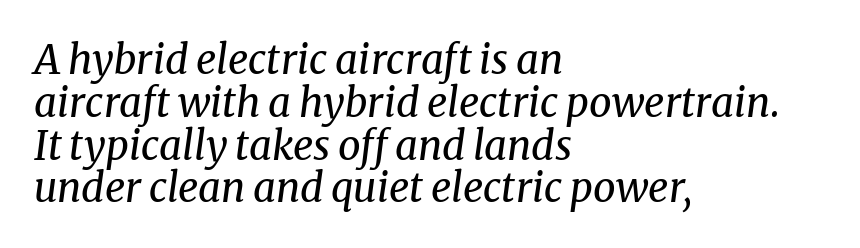
Q: Is the text bold? A: No.
Q: Is the text italic (slanted)? A: Yes, it leans right by about 8 degrees.
Q: Is the typeface a serif or a sans-serif typeface? A: Serif.
Q: Is the text underlined? A: No.
Q: How is the paragraph aligned? A: Left-aligned.
Q: Is the spacing between letters normal or unusually wide? A: Normal.
Q: Is the spacing between lines tight, normal or loose? A: Tight.
Q: Width (condensed, normal, or wide)? A: Normal.
Q: Stroke contrast? A: Medium.
Q: x-height? A: Medium.
Q: Monospaced? A: No.
